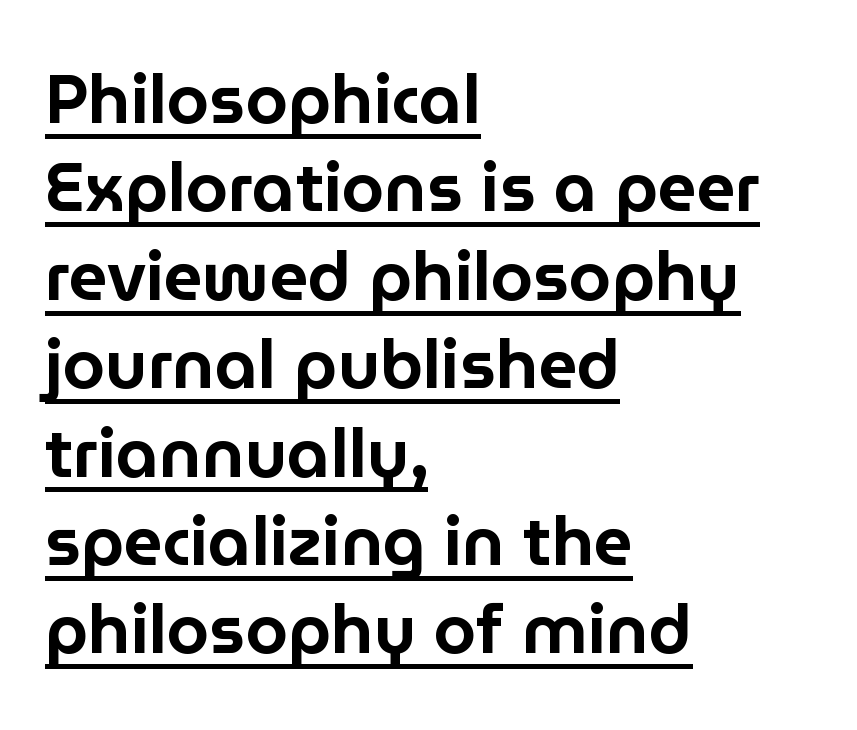
Q: Is the text italic (slanted)? A: No, it is upright.
Q: Is the typeface a serif or a sans-serif typeface? A: Sans-serif.
Q: Is the text underlined? A: Yes.
Q: How is the paragraph aligned? A: Left-aligned.
Q: Is the spacing between letters normal or unusually wide? A: Normal.
Q: Is the spacing between lines tight, normal or loose? A: Normal.
Q: Width (condensed, normal, or wide)? A: Normal.
Q: Stroke contrast? A: Low.
Q: x-height? A: Medium.
Q: Monospaced? A: No.
